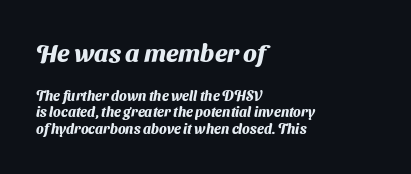
The foot of each line stays bare and open. Larger block? The one above; the one below is distinctly smaller. The rendering anchors every line to the left-hand side. Its strokes are broad and dark, the hallmark of bold type.
